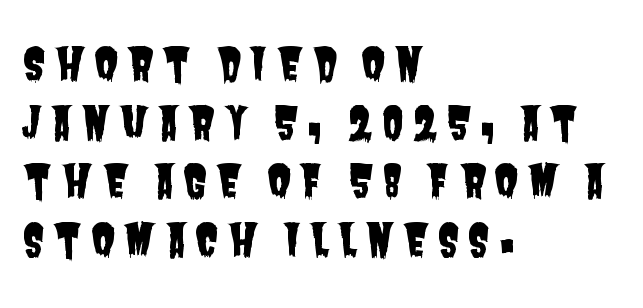
{"serif": "no", "width": "condensed", "stroke_contrast": "low", "x_height": "large", "monospaced": "no", "underline": "no", "align": "left", "line_spacing": "normal", "line_spacing_ratio": 1.33, "glyph_px": 44}
